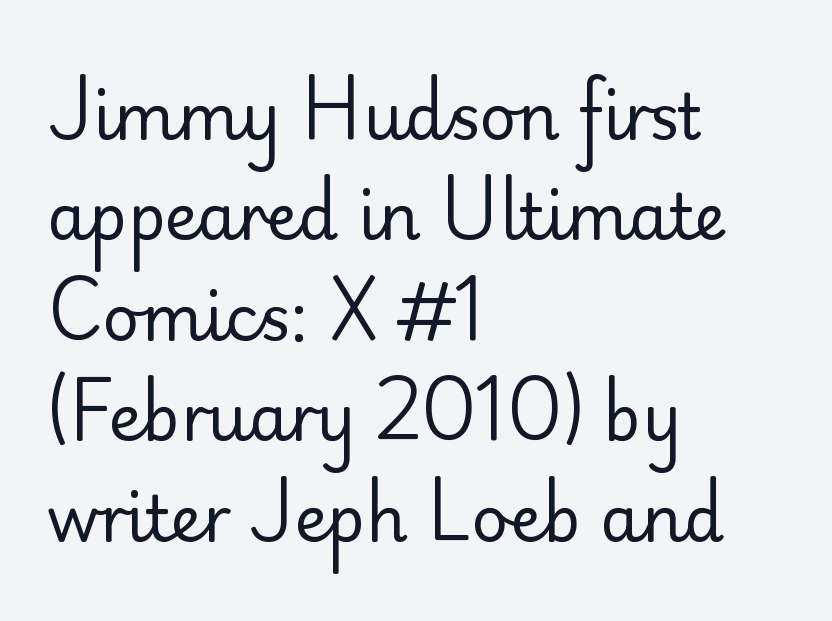
This is sans-serif lettering, the kind often seen on screens and signage. Caption: face not bold, strokes unweighted. The paragraph has a hard left edge and a soft right edge. The letters advance in unequal steps, a hallmark of proportional type. Bare-footed words on every line. In terms of letterspacing, this is plain default setting.
